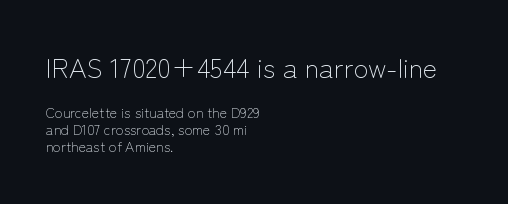
{"italic": "no", "bold": "no", "underline": "no", "align": "left", "line_spacing_ratio": 1.23, "letter_spacing": "normal", "letter_spacing_em": 0.0, "larger_block": "first", "size_ratio": 1.93, "glyph_px": 27}
